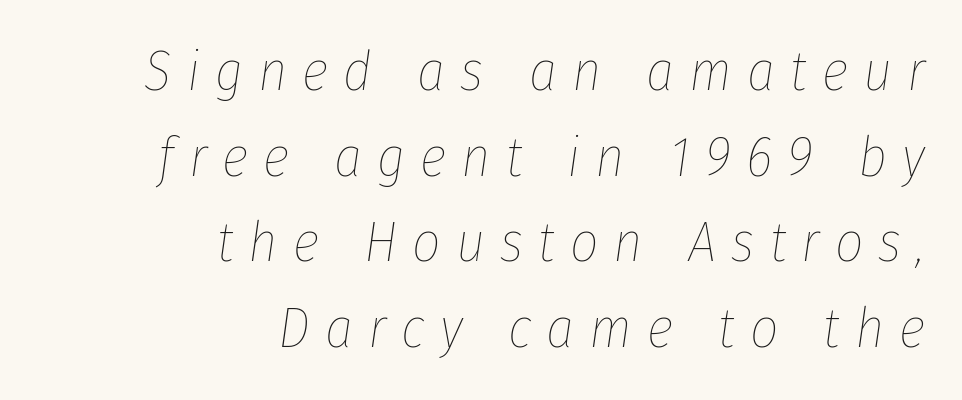
Q: Is the text bold? A: No.
Q: Is the text italic (slanted)? A: Yes, it leans right by about 8 degrees.
Q: Is the text underlined? A: No.
Q: How is the paragraph aligned? A: Right-aligned.
Q: Is the spacing between letters normal or unusually wide? A: Unusually wide.
Q: Is the spacing between lines tight, normal or loose? A: Normal.
Q: Width (condensed, normal, or wide)? A: Condensed.
Q: Stroke contrast? A: Low.
Q: x-height? A: Medium.
Q: Monospaced? A: No.
